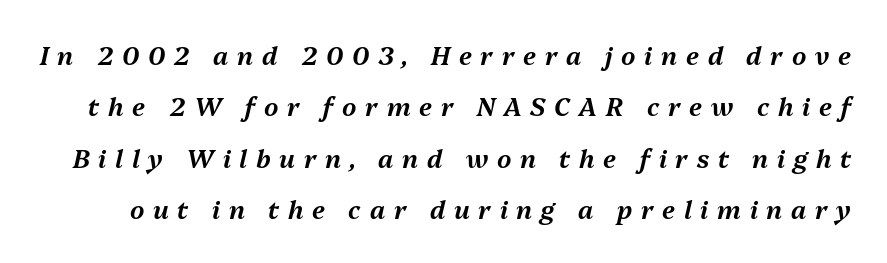
Q: Is the text italic (slanted)? A: Yes, it leans right by about 13 degrees.
Q: Is the text underlined? A: No.
Q: Is the spacing between letters normal or unusually wide? A: Unusually wide.
Q: Is the spacing between lines tight, normal or loose? A: Loose.
